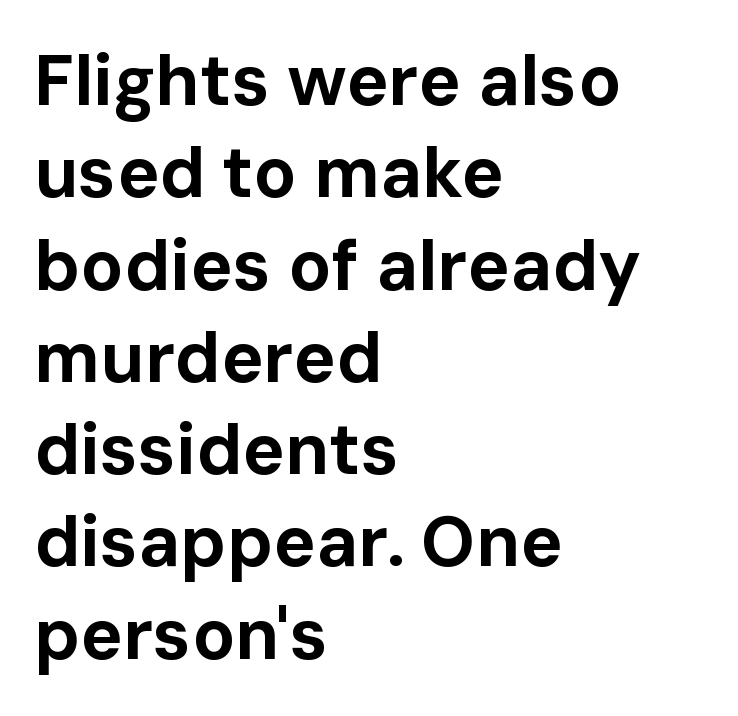
{"serif": "no", "italic": "no", "bold": "yes", "weight": "bold", "width": "normal", "stroke_contrast": "low", "x_height": "medium", "monospaced": "no", "underline": "no", "align": "left", "line_spacing": "normal", "line_spacing_ratio": 1.3, "letter_spacing": "normal", "letter_spacing_em": 0.0, "glyph_px": 71}
